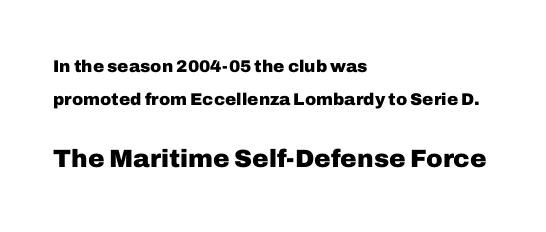
{"italic": "no", "bold": "yes", "underline": "no", "align": "left", "line_spacing": "loose", "line_spacing_ratio": 1.95, "letter_spacing": "normal", "letter_spacing_em": 0.0, "larger_block": "second", "size_ratio": 1.47, "glyph_px": 25}
